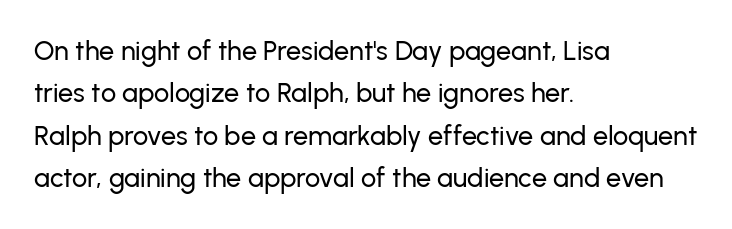
Successive baselines arrive at the customary interval. Tall strokes in this sample are plumb rather than angled. Where is the straight margin? On the left. Lines of text with bare space underneath. Each word holds together tightly as a unit, with standard inter-letter gaps.
